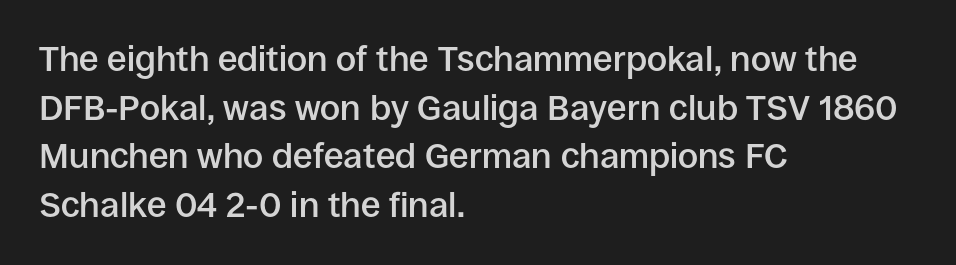
{"serif": "no", "italic": "no", "bold": "semi", "weight": "semibold", "width": "normal", "stroke_contrast": "low", "x_height": "large", "monospaced": "no", "underline": "no", "align": "left", "line_spacing": "normal", "line_spacing_ratio": 1.39, "letter_spacing": "normal", "letter_spacing_em": 0.0, "glyph_px": 35}
